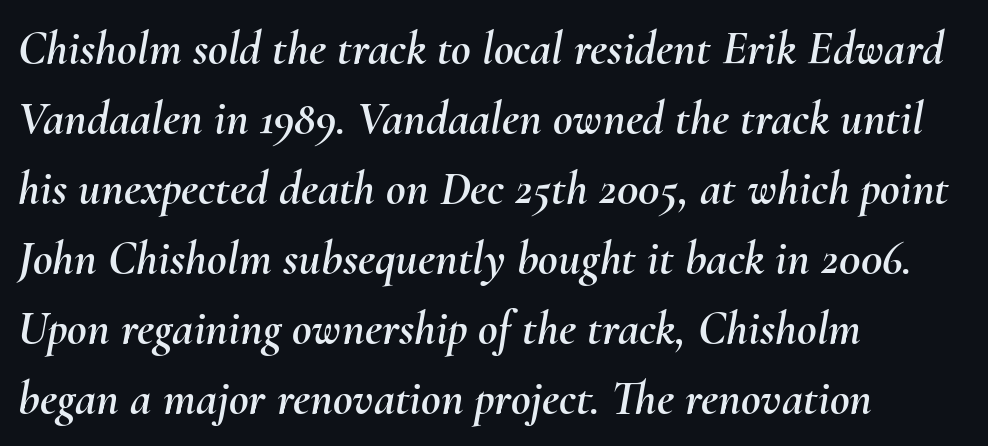
Tracking value appears to be zero — textbook default spacing. Reading down the column, the eye jumps a familiar distance to each next line. The zone under the glyphs is completely vacant. Looks like regular typesetting: each glyph gets only the width it needs. The paragraph has a hard left edge and a soft right edge. There's an unmistakable incline to the writing here.
